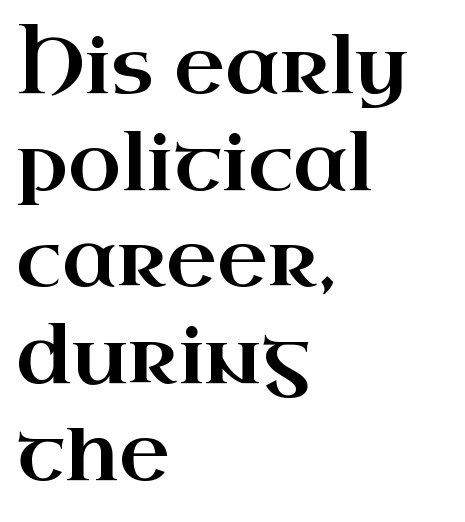
Nobody touched the tracking dial on this one. Any mark beneath the type? The region is blank. Looks like regular typesetting: each glyph gets only the width it needs. A student would call this left alignment; a typographer would say flush left, rag right.
